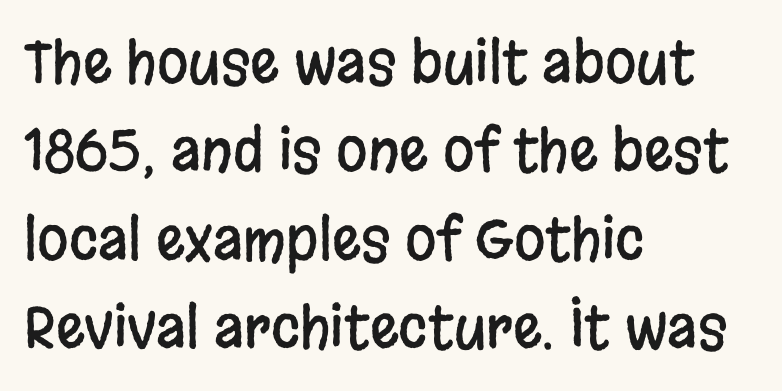
{"serif": "no", "italic": "no", "width": "condensed", "stroke_contrast": "low", "x_height": "large", "monospaced": "no", "underline": "no", "align": "left", "line_spacing": "normal", "line_spacing_ratio": 1.55, "letter_spacing": "normal", "letter_spacing_em": 0.0, "glyph_px": 57}
